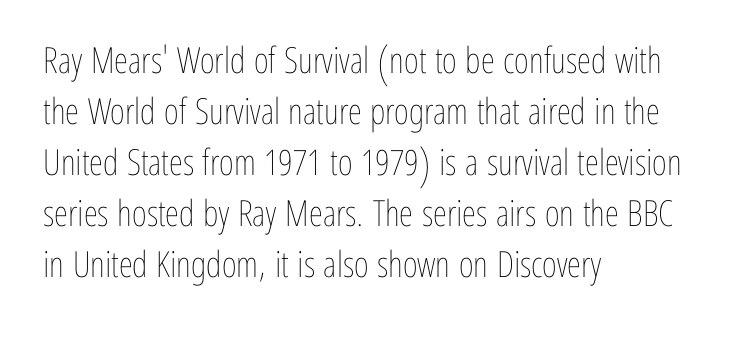
Q: Is the text bold? A: No.
Q: Is the text italic (slanted)? A: No, it is upright.
Q: Is the text underlined? A: No.
Q: How is the paragraph aligned? A: Left-aligned.
Q: Is the spacing between letters normal or unusually wide? A: Normal.
Q: Is the spacing between lines tight, normal or loose? A: Normal.
Q: Width (condensed, normal, or wide)? A: Condensed.
Q: Stroke contrast? A: Low.
Q: x-height? A: Medium.
Q: Monospaced? A: No.
